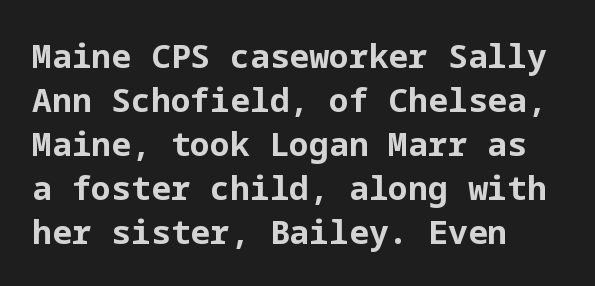
Q: Is the text bold? A: Yes.
Q: Is the text italic (slanted)? A: No, it is upright.
Q: Is the typeface a serif or a sans-serif typeface? A: Sans-serif.
Q: Is the text underlined? A: No.
Q: How is the paragraph aligned? A: Left-aligned.
Q: Is the spacing between letters normal or unusually wide? A: Normal.
Q: Is the spacing between lines tight, normal or loose? A: Normal.
Q: Width (condensed, normal, or wide)? A: Normal.
Q: Stroke contrast? A: Low.
Q: x-height? A: Medium.
